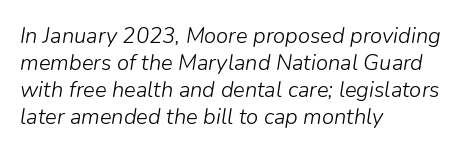
{"italic": "yes", "lean": "right", "slant_degrees": 9, "bold": "no", "underline": "no", "align": "left", "line_spacing_ratio": 1.22, "letter_spacing": "normal", "letter_spacing_em": 0.0, "glyph_px": 22}
